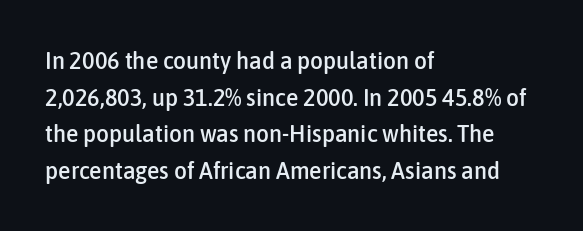
Q: Is the text italic (slanted)? A: No, it is upright.
Q: Is the text underlined? A: No.
Q: How is the paragraph aligned? A: Left-aligned.
Q: Is the spacing between letters normal or unusually wide? A: Normal.
Q: Is the spacing between lines tight, normal or loose? A: Normal.
